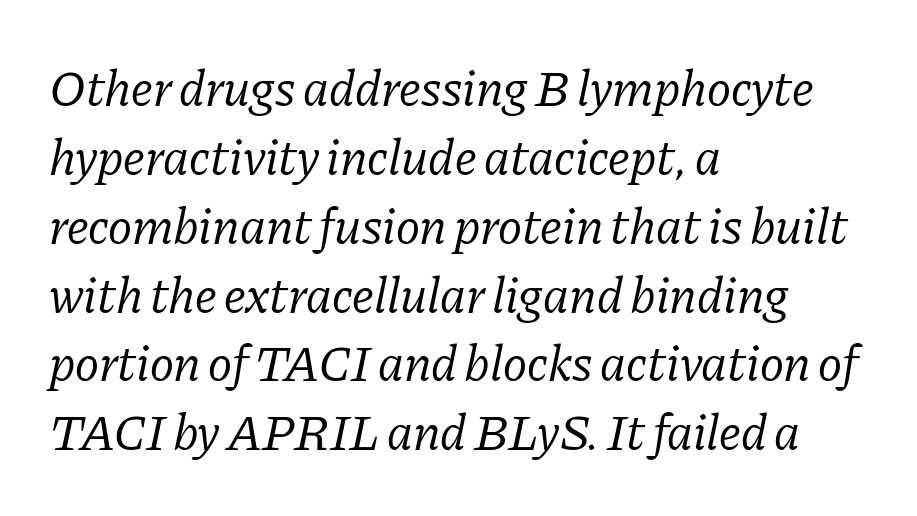
The image shows 51 px regular-weight serif type, italic (leaning right); set left-aligned, normal line spacing (1.35x), normal letter spacing, not underlined; low stroke contrast and a medium x-height.
